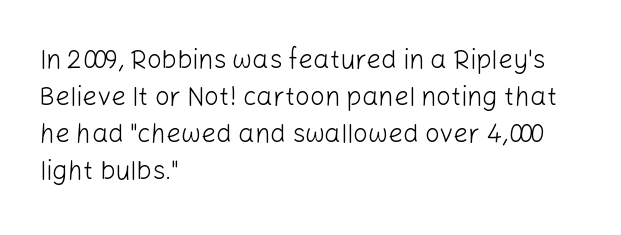
Q: Is the text bold? A: No.
Q: Is the text italic (slanted)? A: No, it is upright.
Q: Is the text underlined? A: No.
Q: How is the paragraph aligned? A: Left-aligned.
Q: Is the spacing between letters normal or unusually wide? A: Normal.
Q: Is the spacing between lines tight, normal or loose? A: Normal.
